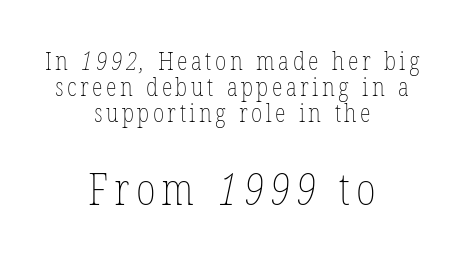
{"bold": "no", "weight": "thin", "width": "condensed", "stroke_contrast": "low", "x_height": "medium", "monospaced": "no", "underline": "no", "align": "center", "line_spacing": "tight", "line_spacing_ratio": 1.05, "larger_block": "second", "size_ratio": 1.76, "glyph_px": 44}
